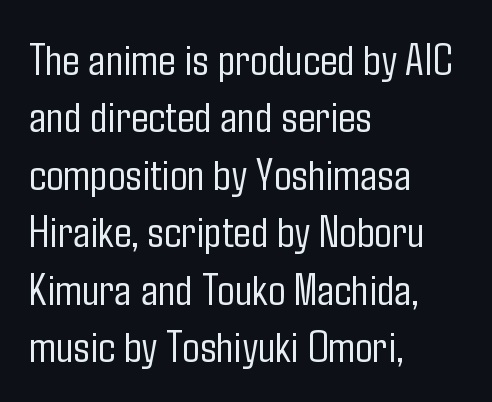
{"serif": "no", "italic": "no", "bold": "no", "weight": "light", "width": "condensed", "stroke_contrast": "low", "x_height": "medium", "monospaced": "no", "underline": "no", "align": "left", "line_spacing": "normal", "line_spacing_ratio": 1.25, "letter_spacing": "normal", "letter_spacing_em": 0.0, "glyph_px": 46}
